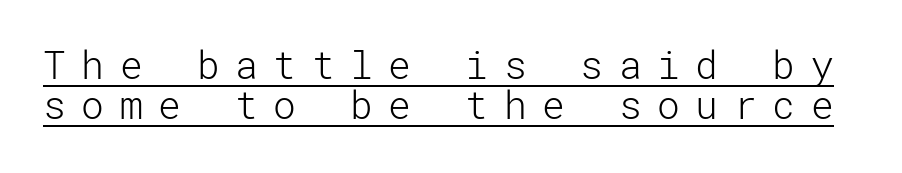
Q: Is the text bold? A: No.
Q: Is the text italic (slanted)? A: No, it is upright.
Q: Is the typeface a serif or a sans-serif typeface? A: Sans-serif.
Q: Is the text underlined? A: Yes.
Q: Is the spacing between letters normal or unusually wide? A: Unusually wide.
Q: Is the spacing between lines tight, normal or loose? A: Tight.
Q: Width (condensed, normal, or wide)? A: Normal.
Q: Stroke contrast? A: Low.
Q: x-height? A: Medium.
